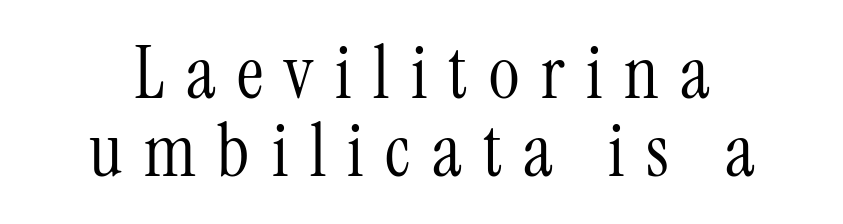
Students, note that the glyphs here are deliberately spaced far apart. Each stroke keeps to a modest, everyday thickness or less. Words float on clear page, feet unadorned. Every character sits straight up, as roman type does. In terms of leading, this rendering errs on the cramped side. Layout note: lines centered.
